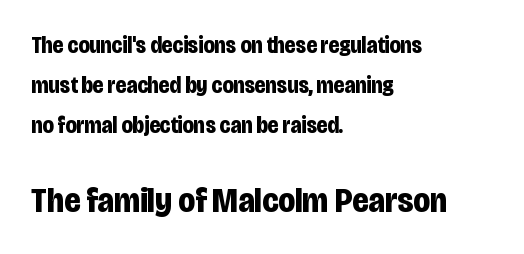
Typographic density is high because the face is bold. This is the regular roman posture of the typeface. These lines stack with their left ends in a neat column. Note: smaller setting up top, larger setting below. Check under the words: just untouched page. The font family rendered here belongs to the sans-serif group.
